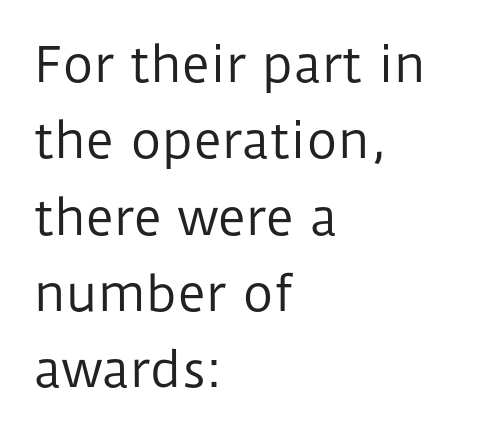
{"serif": "no", "italic": "no", "bold": "no", "weight": "regular", "width": "normal", "stroke_contrast": "low", "x_height": "medium", "monospaced": "no", "underline": "no", "align": "left", "line_spacing": "normal", "line_spacing_ratio": 1.59, "letter_spacing": "normal", "letter_spacing_em": 0.0, "glyph_px": 48}
